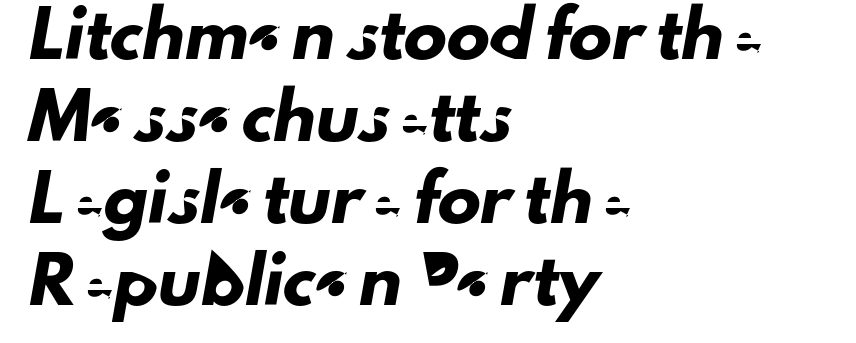
The image shows 43 px sans-serif type; set left-aligned, loose line spacing (1.91x), normal letter spacing, not underlined; low stroke contrast and a small x-height.
